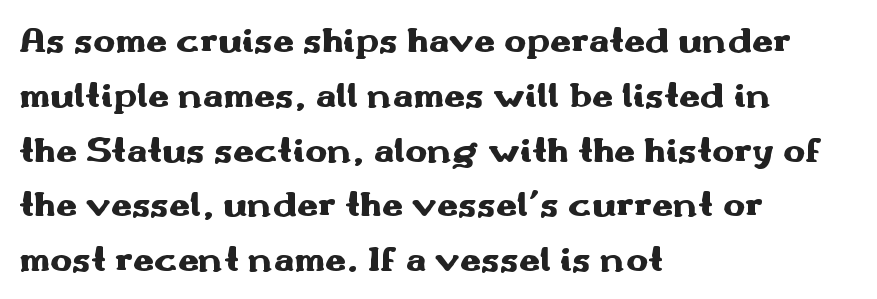
Q: Is the text bold? A: Yes.
Q: Is the text italic (slanted)? A: No, it is upright.
Q: Is the typeface a serif or a sans-serif typeface? A: Sans-serif.
Q: Is the text underlined? A: No.
Q: How is the paragraph aligned? A: Left-aligned.
Q: Is the spacing between letters normal or unusually wide? A: Normal.
Q: Is the spacing between lines tight, normal or loose? A: Normal.
Q: Width (condensed, normal, or wide)? A: Wide.
Q: Stroke contrast? A: Medium.
Q: x-height? A: Small.
Q: Monospaced? A: No.
